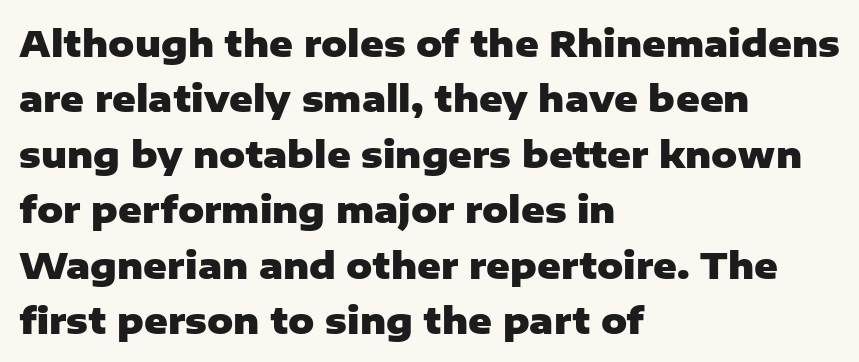
The image shows 36 px heavy sans-serif type, upright; set left-aligned, normal line spacing (1.54x), normal letter spacing, not underlined; low stroke contrast and a medium x-height.
